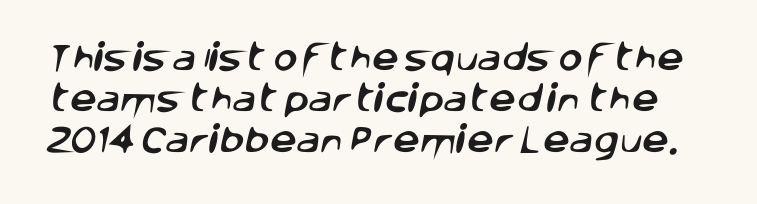
Q: Is the typeface a serif or a sans-serif typeface? A: Sans-serif.
Q: Is the text underlined? A: No.
Q: Is the spacing between letters normal or unusually wide? A: Normal.
Q: Is the spacing between lines tight, normal or loose? A: Normal.
Q: Width (condensed, normal, or wide)? A: Normal.
Q: Stroke contrast? A: Low.
Q: x-height? A: Large.
Q: Monospaced? A: No.
